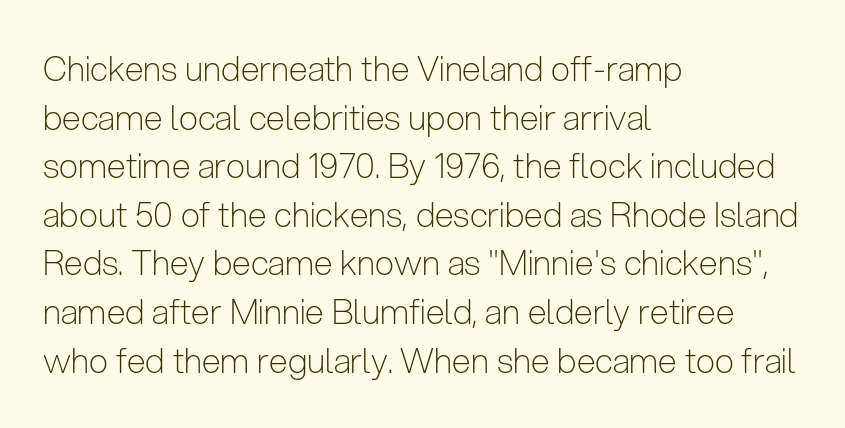
Do the characters align in a grid? No, the font is proportional. No chunkiness to these letters — they're not bold. Each row of text sits above clean, open space. The rows are spaced the way most documents space them.
